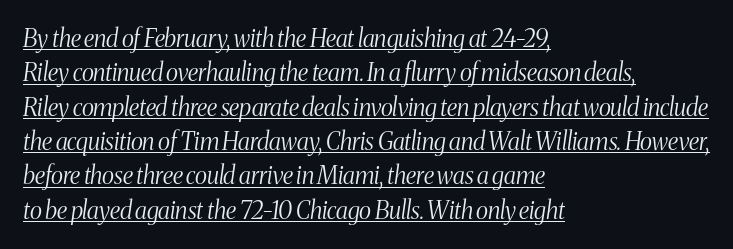
The image shows 24 px text type, italic (leaning right); set left-aligned, normal line spacing (1.43x), normal letter spacing, underlined.
